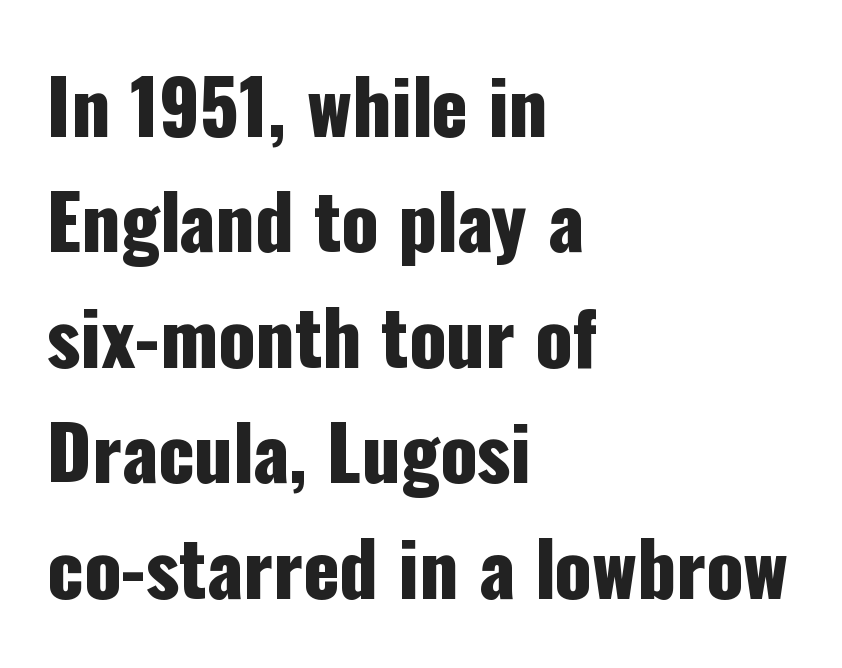
The image shows 75 px condensed sans-serif type, upright; set left-aligned, normal line spacing (1.54x), normal letter spacing, not underlined; low stroke contrast and a medium x-height.
